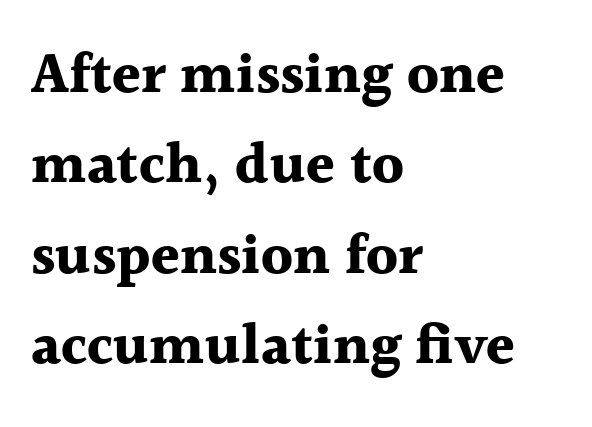
Q: Is the text bold? A: Yes.
Q: Is the text italic (slanted)? A: No, it is upright.
Q: Is the typeface a serif or a sans-serif typeface? A: Serif.
Q: Is the text underlined? A: No.
Q: How is the paragraph aligned? A: Left-aligned.
Q: Is the spacing between letters normal or unusually wide? A: Normal.
Q: Is the spacing between lines tight, normal or loose? A: Normal.
Q: Width (condensed, normal, or wide)? A: Normal.
Q: x-height? A: Medium.
Q: Monospaced? A: No.
